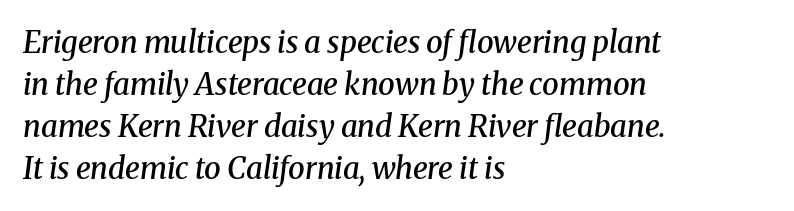
Q: Is the text bold? A: Semi-bold.
Q: Is the text italic (slanted)? A: Yes, it leans right by about 8 degrees.
Q: Is the typeface a serif or a sans-serif typeface? A: Serif.
Q: Is the text underlined? A: No.
Q: How is the paragraph aligned? A: Left-aligned.
Q: Is the spacing between letters normal or unusually wide? A: Normal.
Q: Is the spacing between lines tight, normal or loose? A: Normal.
Q: Width (condensed, normal, or wide)? A: Normal.
Q: Stroke contrast? A: Medium.
Q: x-height? A: Medium.
Q: Monospaced? A: No.
